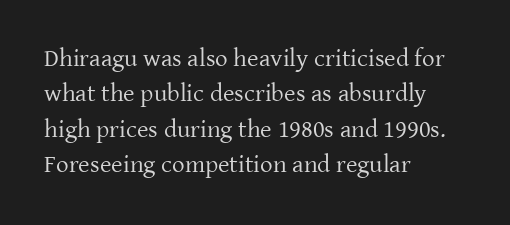
{"italic": "no", "bold": "no", "underline": "no", "align": "left", "line_spacing": "normal", "line_spacing_ratio": 1.42, "letter_spacing": "normal", "letter_spacing_em": 0.0, "glyph_px": 25}
